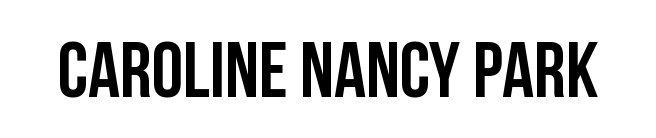
{"serif": "no", "italic": "no", "width": "condensed", "stroke_contrast": "low", "x_height": "large", "monospaced": "no", "underline": "no", "letter_spacing": "normal", "letter_spacing_em": 0.0, "glyph_px": 79}
